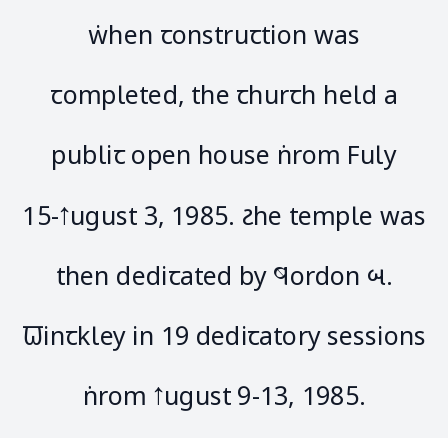
This block would shrink considerably if given ordinary leading; it's expanded now. Anything drawn beneath the words? Only blank space. This sample uses an upright cut, with every glyph sitting square on the baseline. A student would call this center alignment; a typographer would say set centered. Heft: none added — not bold.
